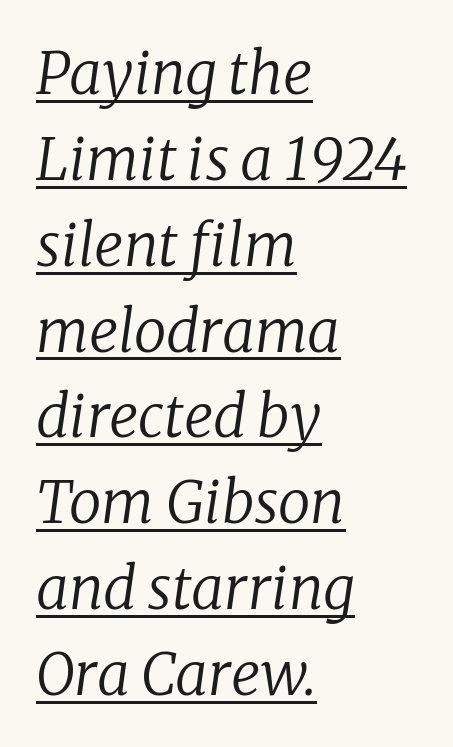
Q: Is the text bold? A: No.
Q: Is the text italic (slanted)? A: Yes, it leans right by about 8 degrees.
Q: Is the typeface a serif or a sans-serif typeface? A: Serif.
Q: Is the text underlined? A: Yes.
Q: How is the paragraph aligned? A: Left-aligned.
Q: Is the spacing between letters normal or unusually wide? A: Normal.
Q: Is the spacing between lines tight, normal or loose? A: Normal.
Q: Width (condensed, normal, or wide)? A: Normal.
Q: Stroke contrast? A: Low.
Q: x-height? A: Medium.
Q: Monospaced? A: No.
